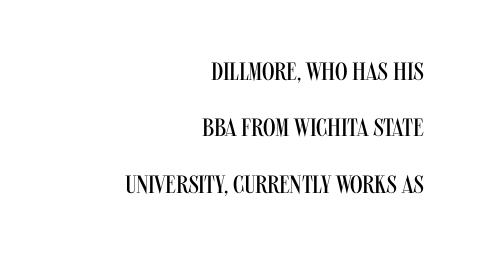
The image shows 25 px text type, upright; set right-aligned, loose line spacing (2.26x), normal letter spacing, not underlined.
